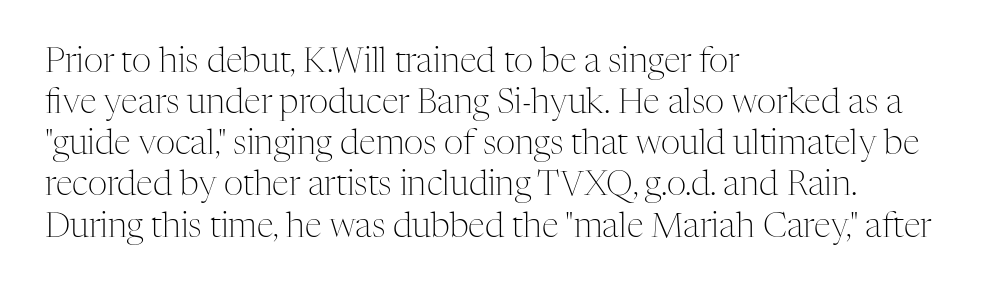
Q: Is the text bold? A: No.
Q: Is the text italic (slanted)? A: No, it is upright.
Q: Is the typeface a serif or a sans-serif typeface? A: Serif.
Q: Is the text underlined? A: No.
Q: How is the paragraph aligned? A: Left-aligned.
Q: Is the spacing between letters normal or unusually wide? A: Normal.
Q: Width (condensed, normal, or wide)? A: Normal.
Q: Stroke contrast? A: Medium.
Q: x-height? A: Medium.
Q: Monospaced? A: No.
